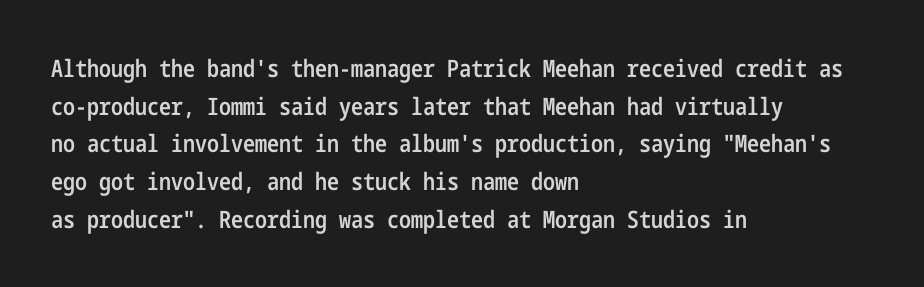
Q: Is the text bold? A: Semi-bold.
Q: Is the text italic (slanted)? A: No, it is upright.
Q: Is the text underlined? A: No.
Q: How is the paragraph aligned? A: Left-aligned.
Q: Is the spacing between letters normal or unusually wide? A: Normal.
Q: Is the spacing between lines tight, normal or loose? A: Normal.
